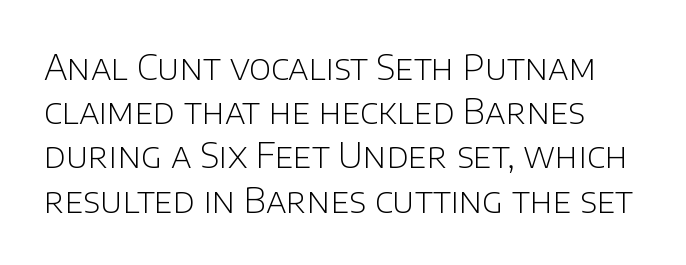
The image shows 34 px light sans-serif type, upright; set normal line spacing (1.3x), normal letter spacing, not underlined; low stroke contrast and a large x-height.
